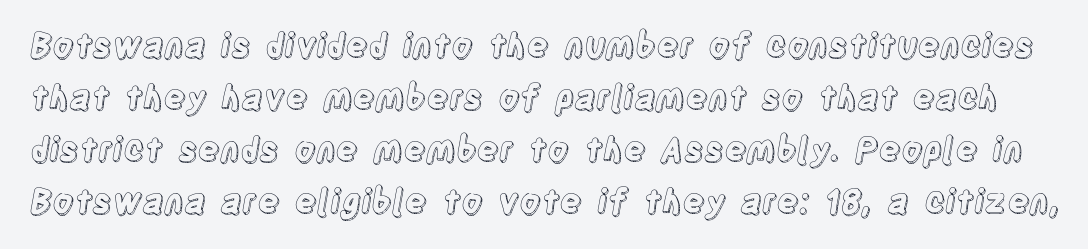
The image shows 33 px condensed type; set normal line spacing (1.58x), normal letter spacing, not underlined; a large x-height.
